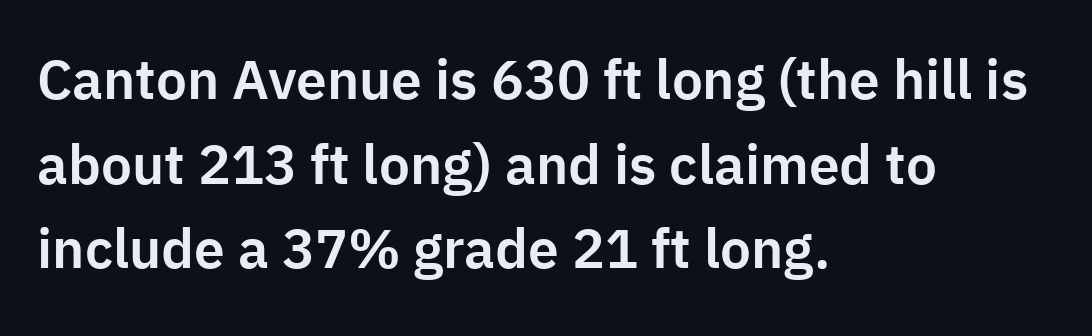
Q: Is the text italic (slanted)? A: No, it is upright.
Q: Is the typeface a serif or a sans-serif typeface? A: Sans-serif.
Q: Is the text underlined? A: No.
Q: How is the paragraph aligned? A: Left-aligned.
Q: Is the spacing between letters normal or unusually wide? A: Normal.
Q: Is the spacing between lines tight, normal or loose? A: Normal.
Q: Width (condensed, normal, or wide)? A: Normal.
Q: Stroke contrast? A: Low.
Q: x-height? A: Medium.
Q: Monospaced? A: No.
